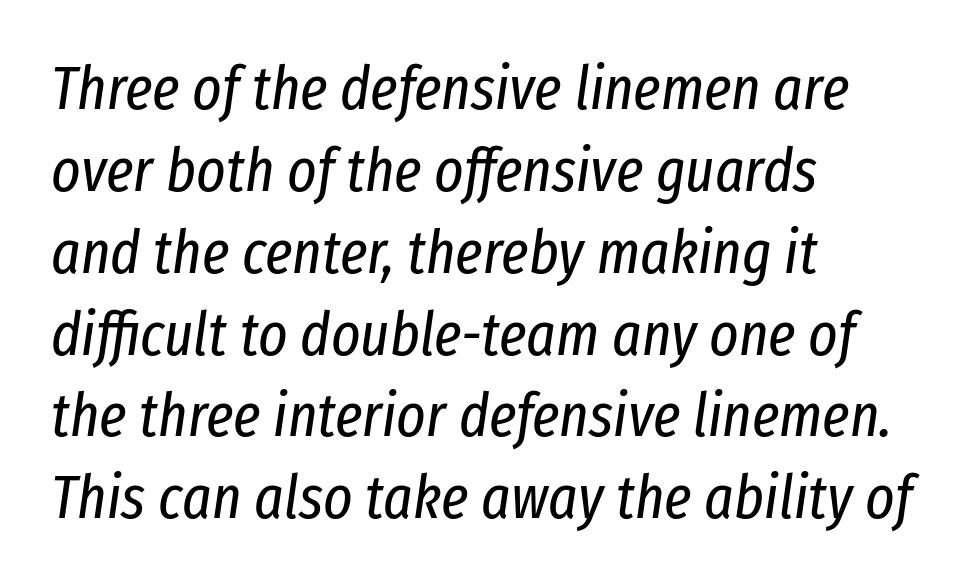
{"italic": "yes", "lean": "right", "slant_degrees": 8, "bold": "no", "weight": "regular", "width": "condensed", "stroke_contrast": "low", "x_height": "medium", "monospaced": "no", "underline": "no", "align": "left", "line_spacing": "normal", "line_spacing_ratio": 1.32, "letter_spacing": "normal", "letter_spacing_em": 0.0, "glyph_px": 62}
